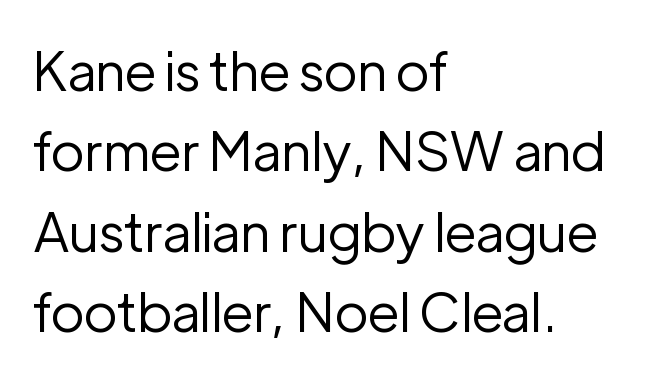
The image shows 54 px regular-weight sans-serif type, upright; set left-aligned, normal line spacing (1.49x), normal letter spacing, not underlined; low stroke contrast and a medium x-height.
